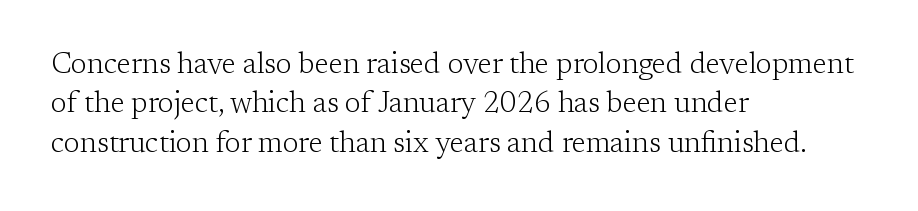
Q: Is the text bold? A: No.
Q: Is the text italic (slanted)? A: No, it is upright.
Q: Is the typeface a serif or a sans-serif typeface? A: Serif.
Q: Is the text underlined? A: No.
Q: How is the paragraph aligned? A: Left-aligned.
Q: Is the spacing between letters normal or unusually wide? A: Normal.
Q: Is the spacing between lines tight, normal or loose? A: Normal.
Q: Width (condensed, normal, or wide)? A: Normal.
Q: Stroke contrast? A: Low.
Q: x-height? A: Medium.
Q: Monospaced? A: No.
